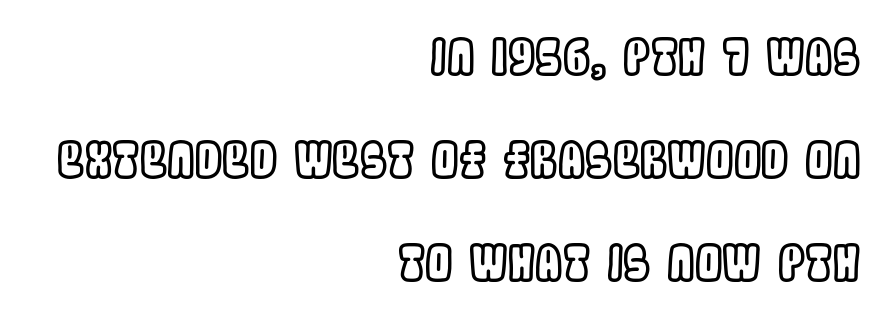
{"italic": "no", "width": "condensed", "x_height": "large", "monospaced": "no", "underline": "no", "align": "right", "line_spacing": "loose", "line_spacing_ratio": 2.1, "letter_spacing": "normal", "letter_spacing_em": 0.0, "glyph_px": 49}
